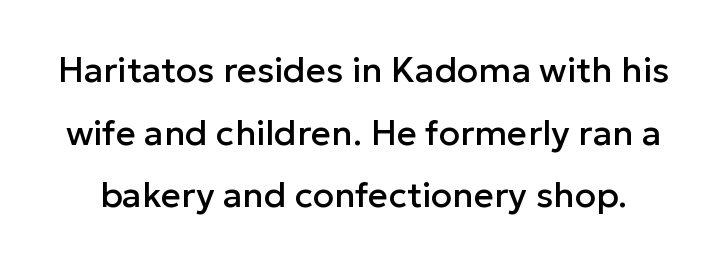
The image shows 35 px sans-serif type, upright; set line spacing 1.79x, normal letter spacing, not underlined; low stroke contrast and a medium x-height.
